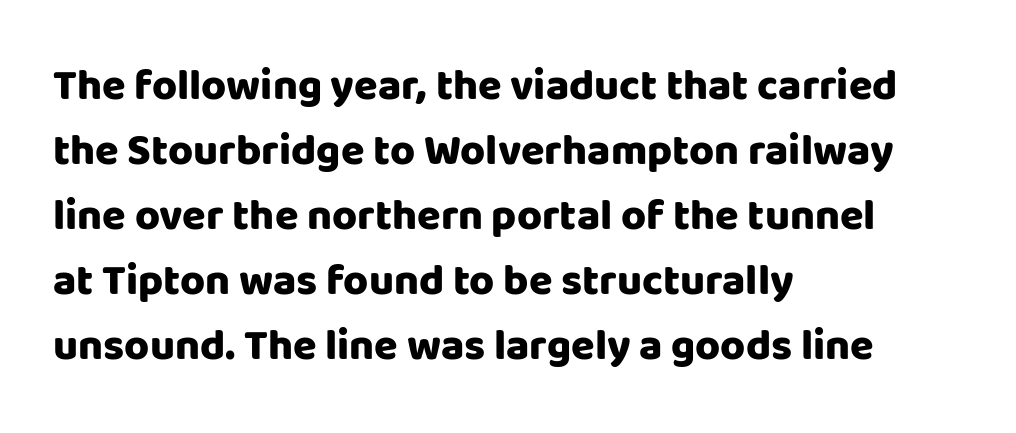
Q: Is the text bold? A: Yes.
Q: Is the text italic (slanted)? A: No, it is upright.
Q: Is the typeface a serif or a sans-serif typeface? A: Sans-serif.
Q: Is the text underlined? A: No.
Q: How is the paragraph aligned? A: Left-aligned.
Q: Is the spacing between letters normal or unusually wide? A: Normal.
Q: Is the spacing between lines tight, normal or loose? A: Normal.
Q: Width (condensed, normal, or wide)? A: Normal.
Q: Stroke contrast? A: Low.
Q: x-height? A: Large.
Q: Monospaced? A: No.
